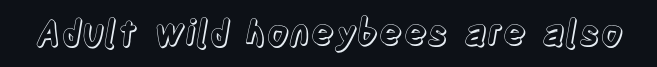
The image shows 35 px condensed type; set normal letter spacing, not underlined; a large x-height.
